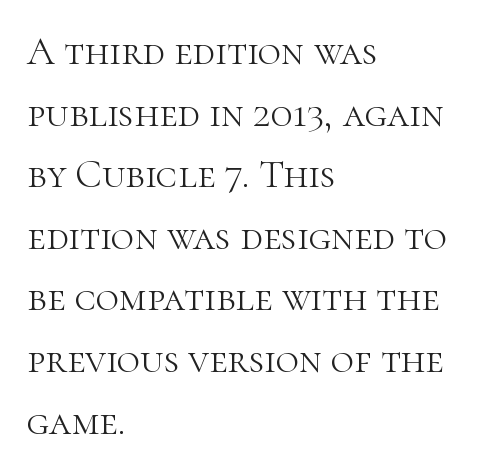
{"serif": "yes", "italic": "no", "bold": "no", "weight": "light", "width": "normal", "stroke_contrast": "high", "x_height": "medium", "monospaced": "no", "underline": "no", "align": "left", "line_spacing": "normal", "line_spacing_ratio": 1.54, "letter_spacing": "normal", "letter_spacing_em": 0.0, "glyph_px": 40}
